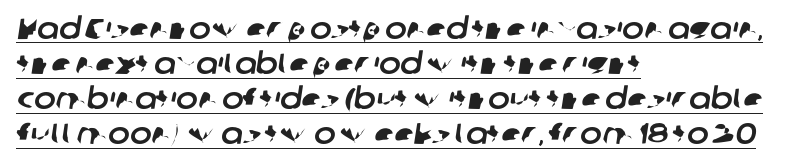
The image shows 29 px sans-serif type; set left-aligned, line spacing 1.21x, normal letter spacing, underlined; low stroke contrast and a medium x-height.
